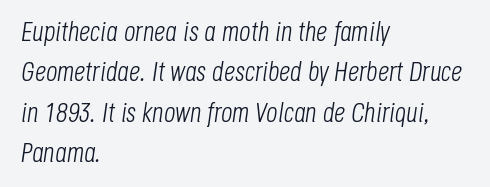
{"italic": "yes", "lean": "right", "slant_degrees": 8, "bold": "no", "weight": "light", "width": "condensed", "stroke_contrast": "low", "x_height": "large", "monospaced": "no", "underline": "no", "align": "left", "line_spacing": "normal", "line_spacing_ratio": 1.44, "letter_spacing": "normal", "letter_spacing_em": 0.0, "glyph_px": 28}
